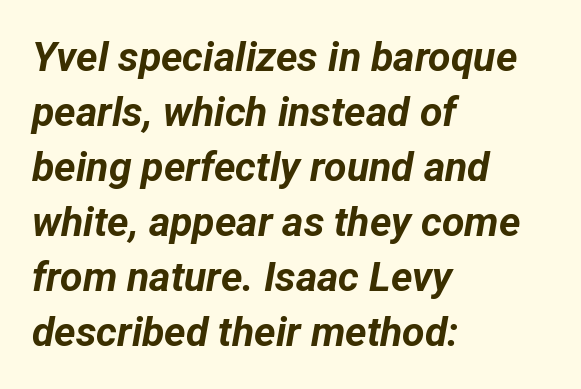
{"italic": "yes", "lean": "right", "slant_degrees": 12, "bold": "yes", "weight": "bold", "width": "normal", "stroke_contrast": "low", "x_height": "medium", "monospaced": "no", "underline": "no", "align": "left", "line_spacing": "normal", "line_spacing_ratio": 1.34, "letter_spacing": "normal", "letter_spacing_em": 0.0, "glyph_px": 41}
